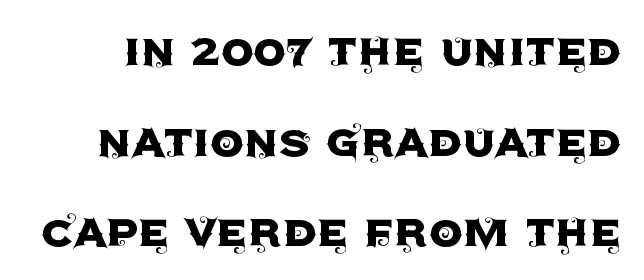
The image shows 54 px sans-serif type, upright; set normal line spacing (1.68x), normal letter spacing, not underlined; a large x-height.
